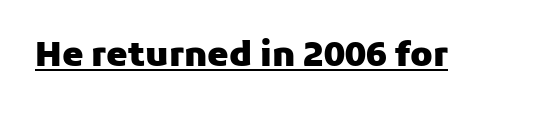
The image shows 34 px heavy sans-serif type, upright; set normal letter spacing, underlined; low stroke contrast and a medium x-height.
